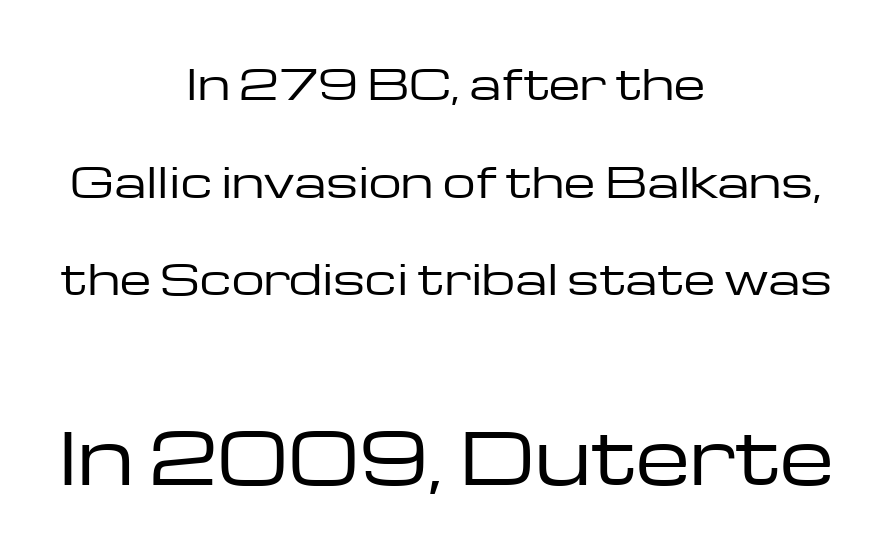
{"serif": "no", "italic": "no", "bold": "no", "weight": "regular", "width": "wide", "stroke_contrast": "low", "x_height": "medium", "monospaced": "no", "underline": "no", "align": "center", "line_spacing": "loose", "line_spacing_ratio": 2.38, "letter_spacing": "normal", "letter_spacing_em": 0.0, "larger_block": "second", "size_ratio": 1.73, "glyph_px": 71}
